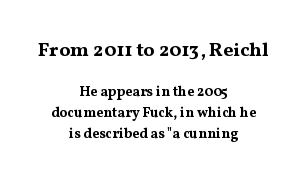
Words appear dense and cohesive because spacing is normal. Check the space under the baseline: it is left empty. Horizontal alignment here is central, giving a formal, balanced look. Block one is the big one; block two sits smaller underneath. Posture: straight, roman, zero tilt.
